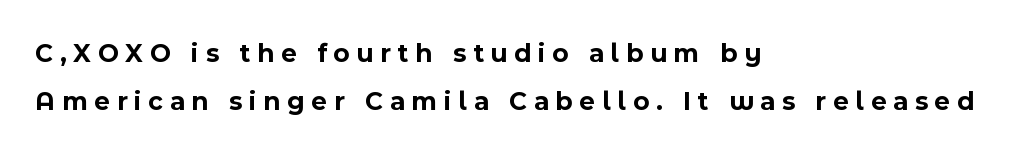
Q: Is the text bold? A: Yes.
Q: Is the text italic (slanted)? A: No, it is upright.
Q: Is the text underlined? A: No.
Q: How is the paragraph aligned? A: Left-aligned.
Q: Is the spacing between letters normal or unusually wide? A: Unusually wide.
